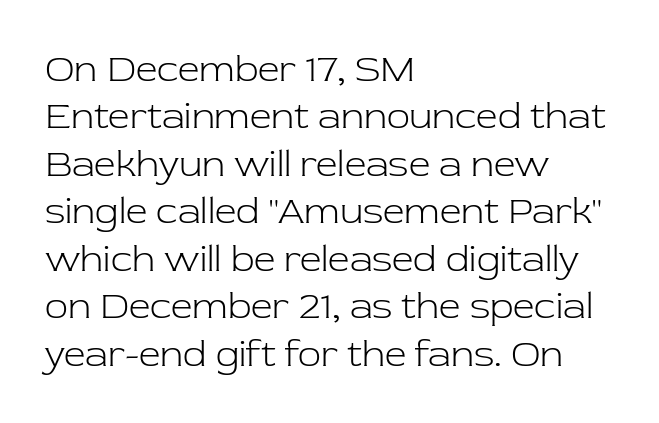
Q: Is the text bold? A: No.
Q: Is the text italic (slanted)? A: No, it is upright.
Q: Is the typeface a serif or a sans-serif typeface? A: Serif.
Q: Is the text underlined? A: No.
Q: How is the paragraph aligned? A: Left-aligned.
Q: Is the spacing between letters normal or unusually wide? A: Normal.
Q: Is the spacing between lines tight, normal or loose? A: Normal.
Q: Width (condensed, normal, or wide)? A: Normal.
Q: Stroke contrast? A: Low.
Q: x-height? A: Medium.
Q: Monospaced? A: No.
